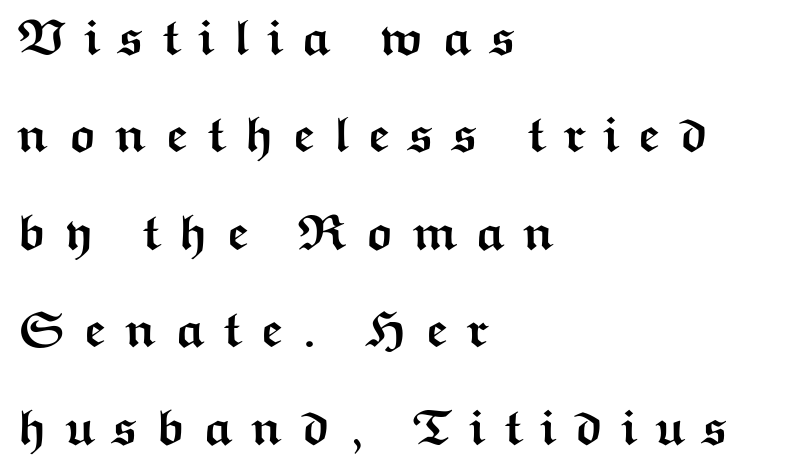
Italic: no, the glyphs are upright roman. You can tell from the bare stems that sans-serif type was used. You could not count columns in this text — the font is proportionally spaced. Emphasis by weight is at full strength: bold. Check under the words: just untouched page. Interline gaps are noticeably wide in this sample.
